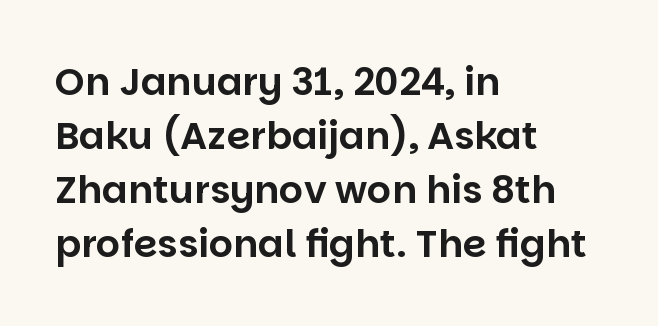
Beneath every word, the page is bare. One glance says typical: line gaps are just what's usual. Nope, not italic — everything's standing straight. Varying glyph widths throughout — classic text-font behaviour. Nope, no serifs anywhere on these letters. Is the block centered? No — it sits flush against the left margin.
